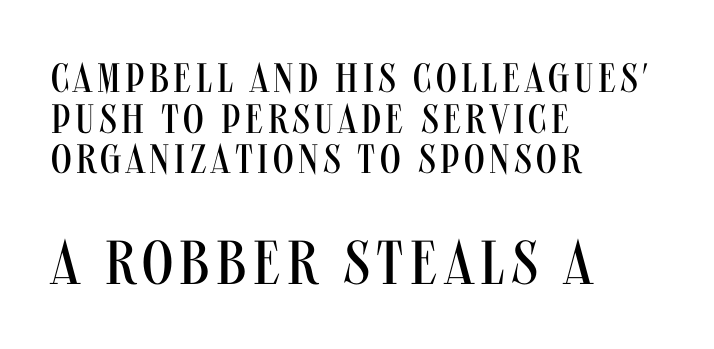
Q: Is the text bold? A: No.
Q: Is the text italic (slanted)? A: No, it is upright.
Q: Is the typeface a serif or a sans-serif typeface? A: Sans-serif.
Q: Is the text underlined? A: No.
Q: How is the paragraph aligned? A: Left-aligned.
Q: Is the spacing between lines tight, normal or loose? A: Tight.
Q: Which block of text is set in a larger size, the first (top) or the second (bottom)? A: The second (bottom) one.
Q: Width (condensed, normal, or wide)? A: Condensed.
Q: Stroke contrast? A: Medium.
Q: x-height? A: Large.
Q: Monospaced? A: No.
